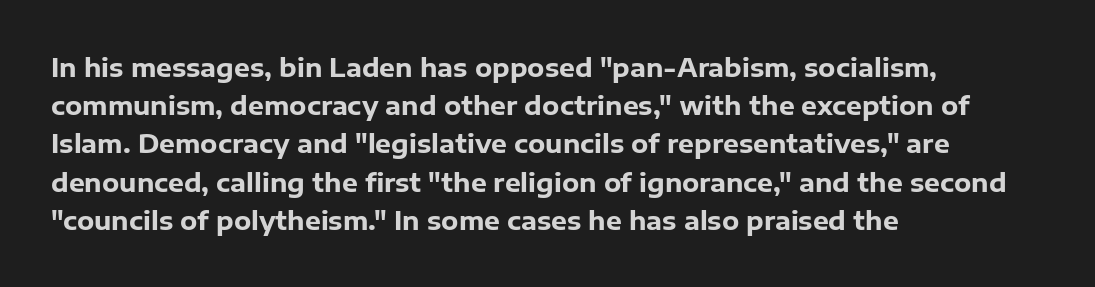
The image shows 25 px bold type, upright; set left-aligned, normal line spacing (1.53x), normal letter spacing, not underlined.
